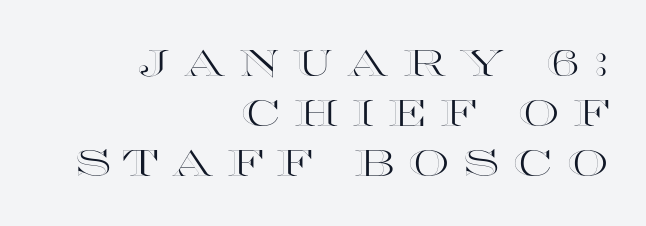
Visually the block forms a straight wall on the right and a jagged coastline on the left. The passage shown is typed in a proportional face where columns would drift. Nope, not italic — everything's standing straight. A clean baseline with only descenders dipping below it.
